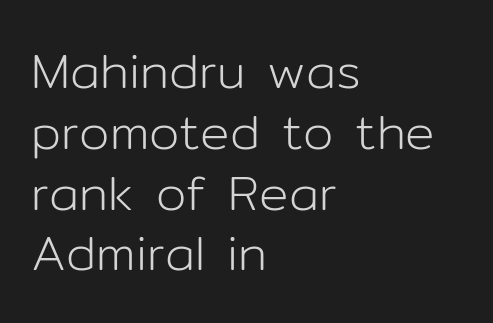
{"serif": "no", "italic": "no", "bold": "no", "weight": "light", "width": "normal", "stroke_contrast": "low", "x_height": "medium", "monospaced": "no", "underline": "no", "align": "left", "line_spacing_ratio": 1.24, "letter_spacing": "normal", "letter_spacing_em": 0.0, "glyph_px": 49}
